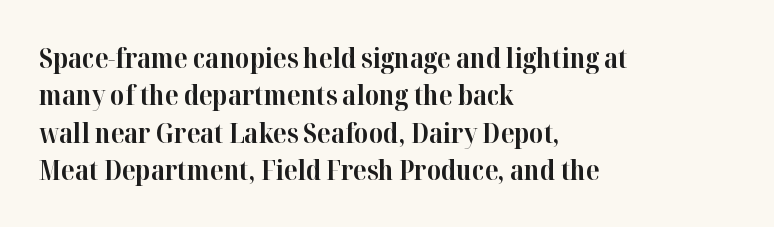
Q: Is the text bold? A: Yes.
Q: Is the text italic (slanted)? A: No, it is upright.
Q: Is the text underlined? A: No.
Q: How is the paragraph aligned? A: Left-aligned.
Q: Is the spacing between letters normal or unusually wide? A: Normal.
Q: Is the spacing between lines tight, normal or loose? A: Normal.
